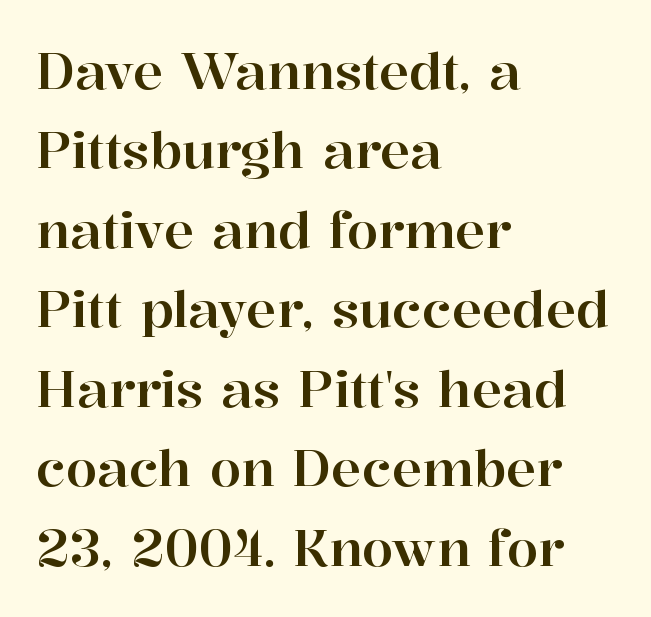
The image shows 50 px serif type, upright; set left-aligned, normal line spacing (1.59x), normal letter spacing, not underlined; high stroke contrast and a medium x-height.
